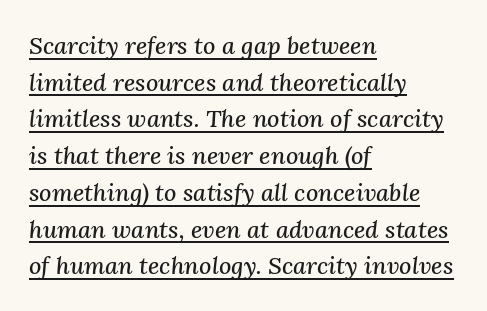
The image shows 24 px text type, italic (leaning right); set left-aligned, normal line spacing (1.53x), normal letter spacing, underlined.
